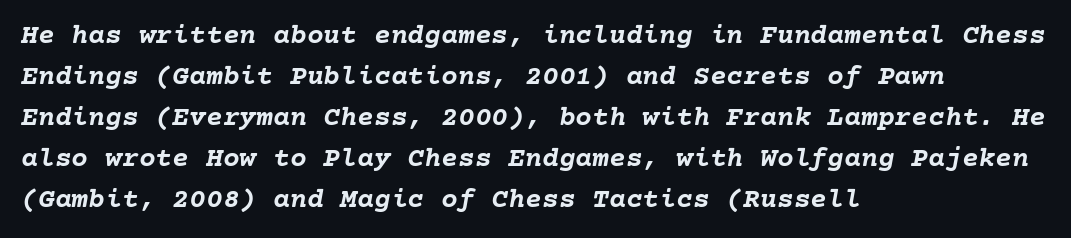
Default kerning and tracking; the words read as compact shapes. The rows are spaced the way most documents space them. Yep, that's italic — everything's leaning. Underlining? Definitely not there. Typesetter's note: full bold, strokes at maximum text heaviness. The text block is weighted toward the left margin, trailing off unevenly rightward.
